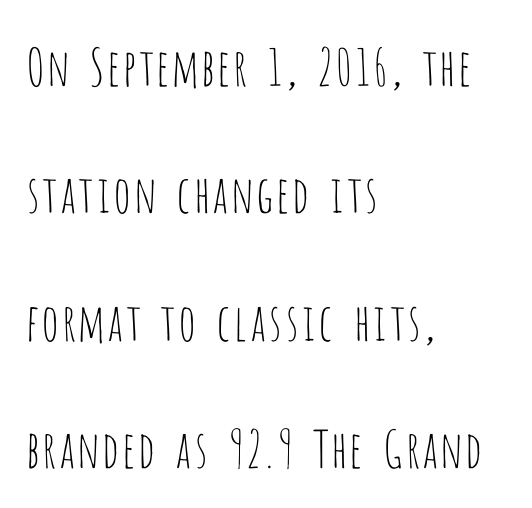
Q: Is the text bold? A: No.
Q: Is the text italic (slanted)? A: No, it is upright.
Q: Is the typeface a serif or a sans-serif typeface? A: Sans-serif.
Q: Is the text underlined? A: No.
Q: How is the paragraph aligned? A: Left-aligned.
Q: Is the spacing between letters normal or unusually wide? A: Normal.
Q: Is the spacing between lines tight, normal or loose? A: Loose.
Q: Width (condensed, normal, or wide)? A: Condensed.
Q: Stroke contrast? A: Low.
Q: x-height? A: Large.
Q: Monospaced? A: No.
